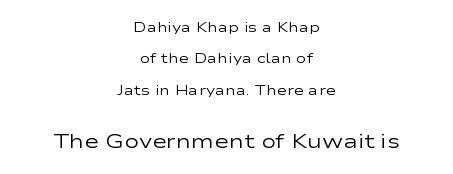
Q: Is the text bold? A: No.
Q: Is the text italic (slanted)? A: No, it is upright.
Q: Is the text underlined? A: No.
Q: How is the paragraph aligned? A: Centered.
Q: Is the spacing between letters normal or unusually wide? A: Normal.
Q: Is the spacing between lines tight, normal or loose? A: Loose.
Q: Which block of text is set in a larger size, the first (top) or the second (bottom)? A: The second (bottom) one.
